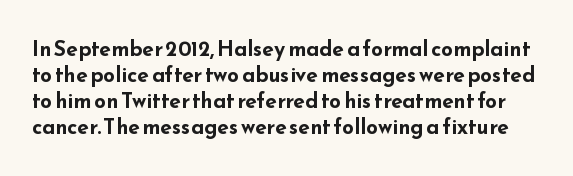
{"italic": "no", "bold": "yes", "underline": "no", "line_spacing_ratio": 1.24, "letter_spacing": "normal", "letter_spacing_em": 0.0, "glyph_px": 21}
